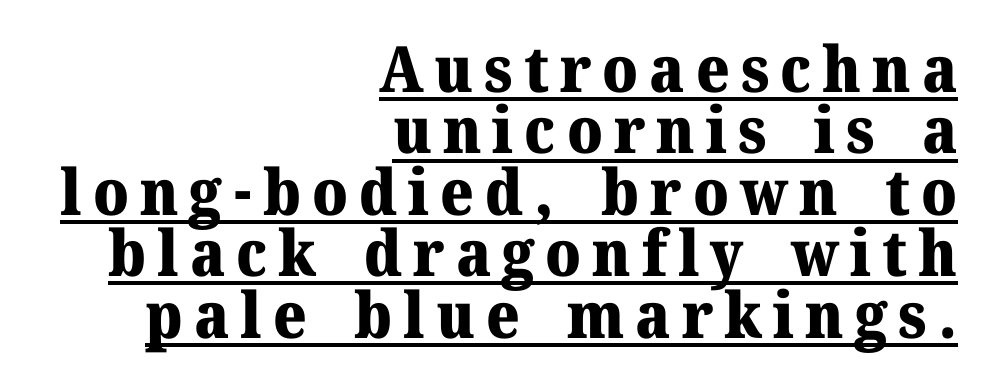
The characters look thick and weighty, a clear bold. The rendering shows small feet on the letterforms — a serif design. The typography opts for an upright posture over an oblique one. Each line ends at the same right margin while the left side varies. You can see a thin bar hugging the bottom of the glyphs. Note the varied advance widths — an 'i' is clearly narrower than an 'm'.
